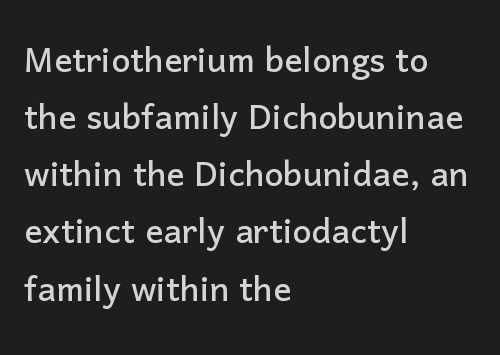
The image shows 45 px sans-serif type, upright; set left-aligned, normal line spacing (1.27x), normal letter spacing, not underlined; low stroke contrast and a medium x-height.
